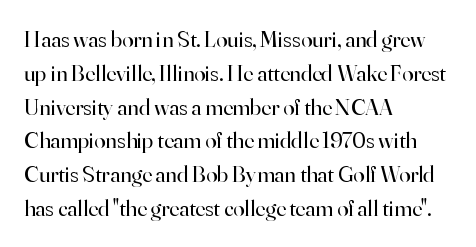
{"italic": "no", "bold": "no", "underline": "no", "align": "left", "line_spacing": "normal", "line_spacing_ratio": 1.47, "letter_spacing": "normal", "letter_spacing_em": 0.0, "glyph_px": 23}
